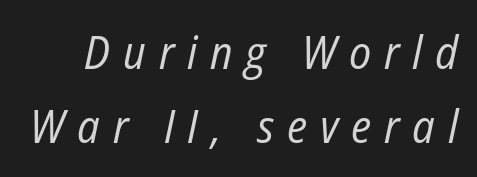
The baseline area is clear. Bold? No — there's no thickening of the strokes. The leading is moderate, giving the passage an even texture. Note the varied advance widths — an 'i' is clearly narrower than an 'm'. Emphasis-style slanted type is in use. You could only call the tracking loose — the letters float apart.
